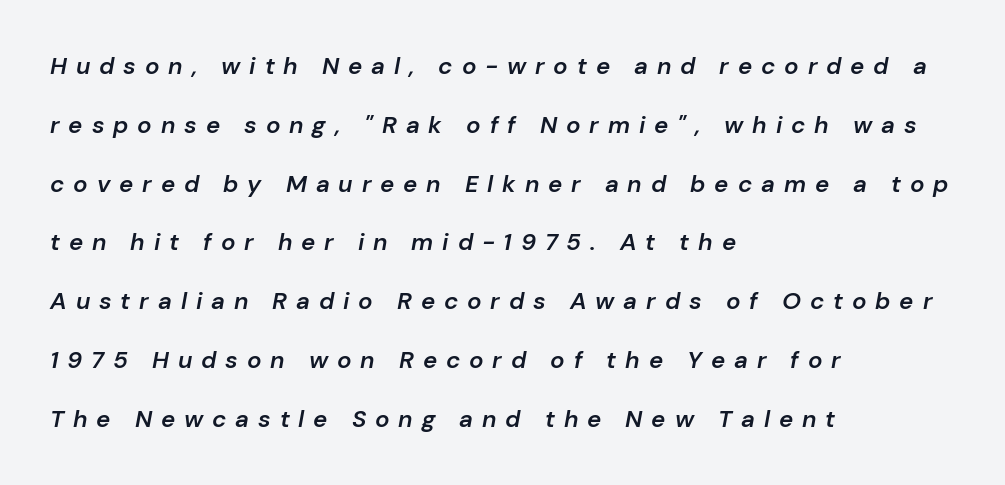
The image shows 24 px text type, italic (leaning right); set left-aligned, loose line spacing (2.45x), unusually wide letter spacing (+0.37 em), not underlined.
